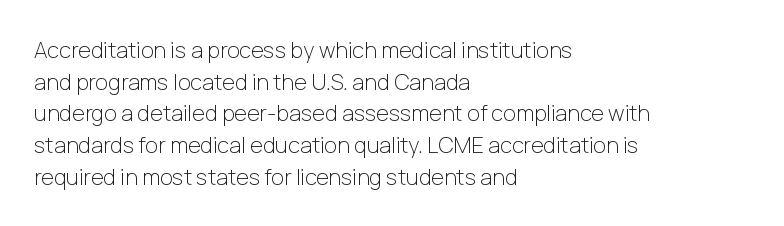
Q: Is the text bold? A: No.
Q: Is the text italic (slanted)? A: No, it is upright.
Q: Is the text underlined? A: No.
Q: How is the paragraph aligned? A: Left-aligned.
Q: Is the spacing between letters normal or unusually wide? A: Normal.
Q: Is the spacing between lines tight, normal or loose? A: Normal.
